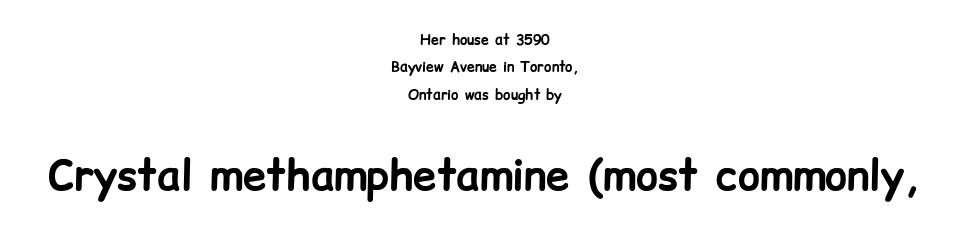
The image shows 42 px bold sans-serif type, upright; set centered, loose line spacing (1.95x), normal letter spacing, not underlined; the second (bottom) block is 3.0x larger; low stroke contrast and a medium x-height.
